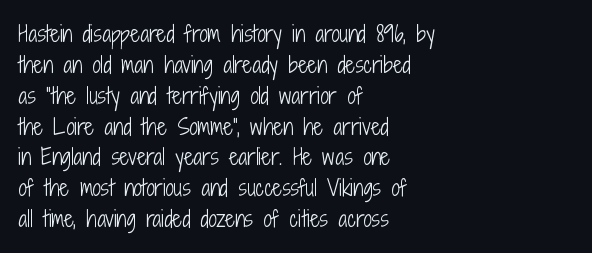
The image shows 21 px text type, upright; set left-aligned, normal line spacing (1.47x), normal letter spacing, not underlined.
